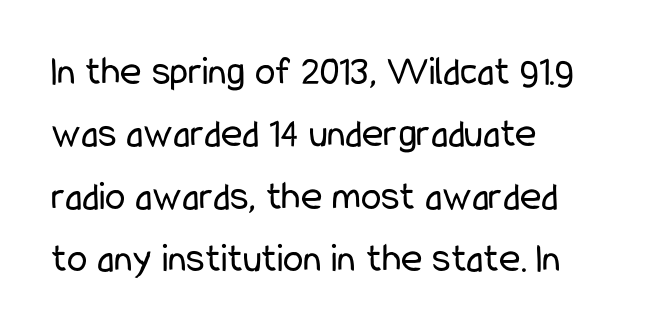
{"serif": "no", "italic": "no", "bold": "no", "weight": "regular", "width": "condensed", "stroke_contrast": "low", "x_height": "medium", "monospaced": "no", "underline": "no", "align": "left", "line_spacing": "normal", "line_spacing_ratio": 1.52, "letter_spacing": "normal", "letter_spacing_em": 0.0, "glyph_px": 41}
